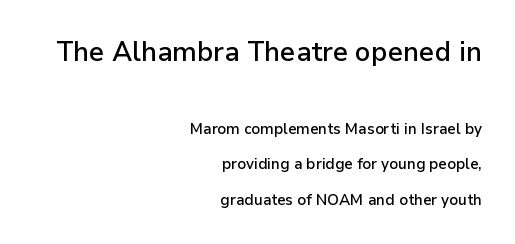
The image shows 27 px text type, upright; set right-aligned, loose line spacing (2.35x), normal letter spacing, not underlined; the first (top) block is 1.8x larger.
